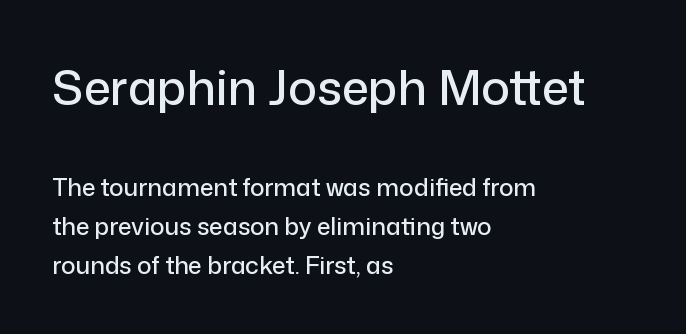
The image shows 48 px sans-serif type, upright; set left-aligned, normal line spacing (1.63x), normal letter spacing, not underlined; the first (top) block is 2.0x larger; low stroke contrast and a medium x-height.
